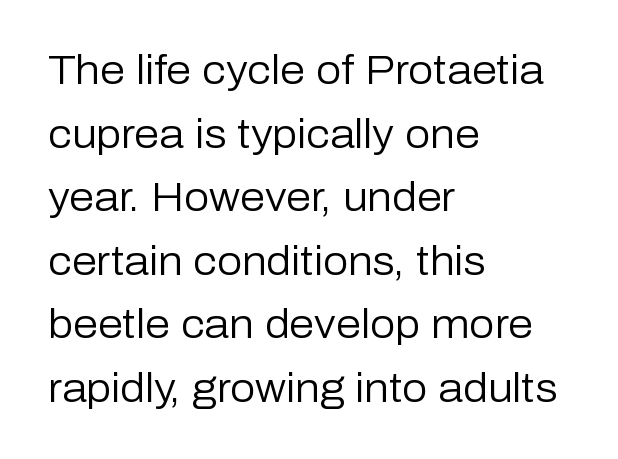
The setting favours the left margin, as ordinary paragraphs usually do. Descenders hang freely into open space. Between one letter and the next there's only the usual sliver of space. Do the letters lean? They stand straight. Stems here are at most as thick as an everyday book face.
